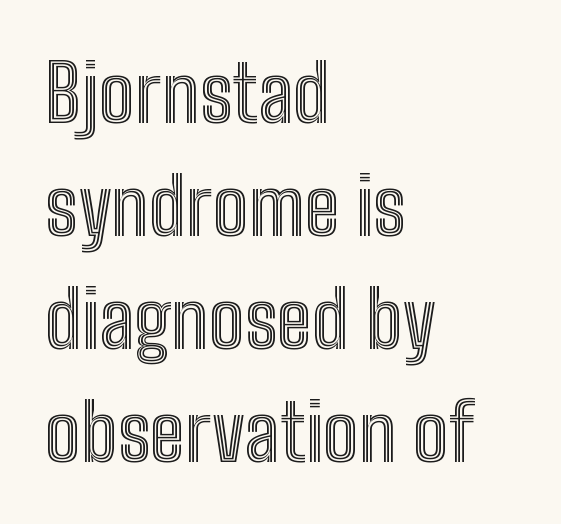
The image shows 79 px condensed type, upright; set left-aligned, normal line spacing (1.43x), normal letter spacing, not underlined; a medium x-height.
